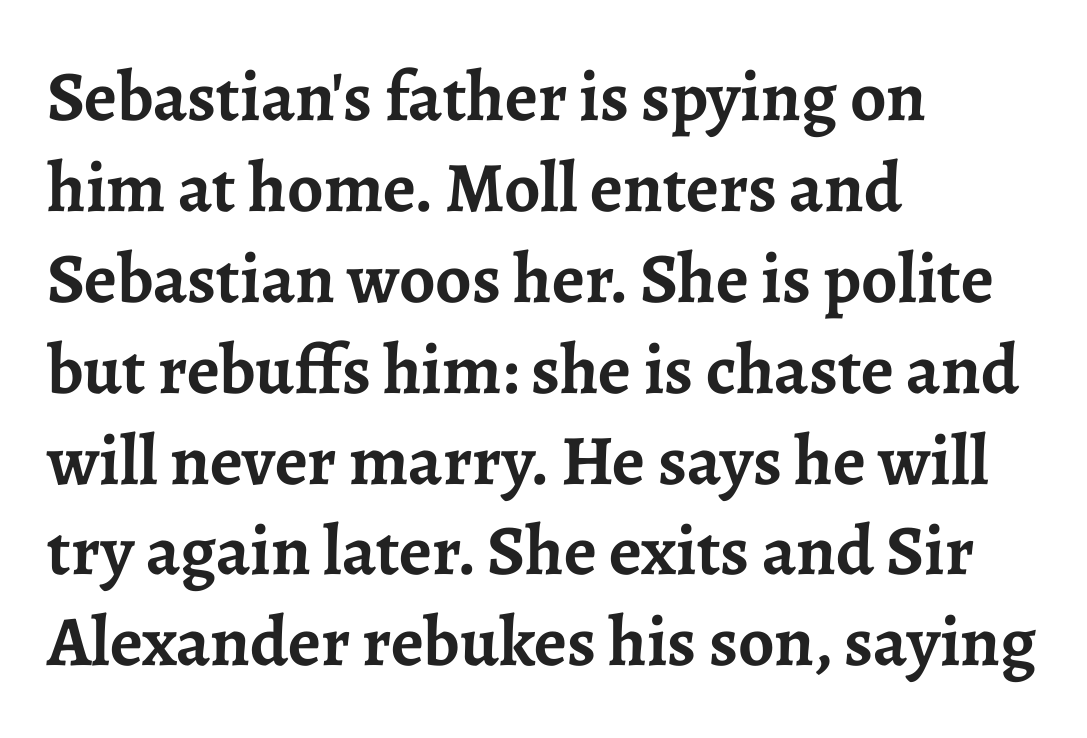
{"serif": "yes", "italic": "no", "bold": "yes", "weight": "semibold", "width": "normal", "stroke_contrast": "low", "x_height": "medium", "monospaced": "no", "underline": "no", "align": "left", "line_spacing": "normal", "line_spacing_ratio": 1.28, "letter_spacing": "normal", "letter_spacing_em": 0.0, "glyph_px": 71}
